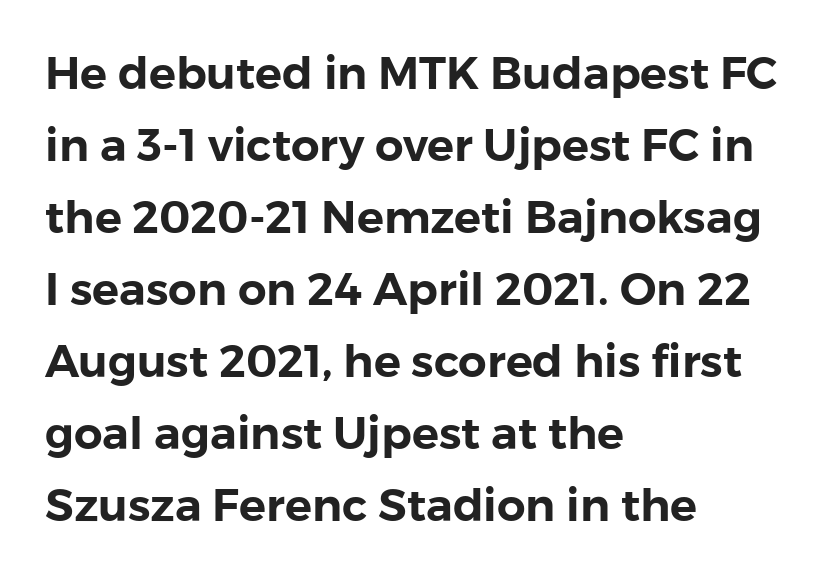
Every stem runs plumb, perpendicular to the baseline. Clear beneath every line of the passage. Regarding serifs, this sample does without them. Notice how descenders clear the ascenders below comfortably — that's standard leading. In CSS terms this would be text-align: left. Tracking value appears to be zero — textbook default spacing.
